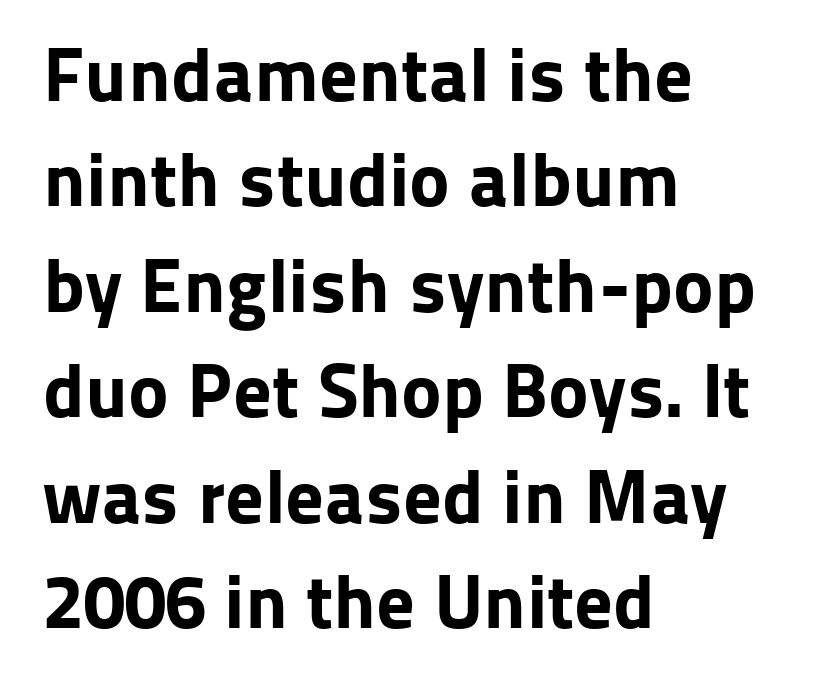
The image shows 77 px bold sans-serif type, upright; set left-aligned, normal line spacing (1.37x), normal letter spacing, not underlined; low stroke contrast and a medium x-height.
